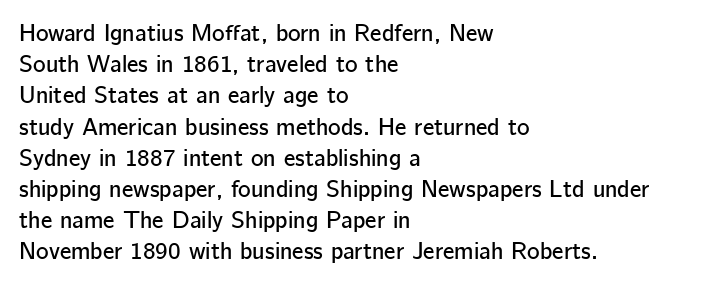
Does the copy run flush right? No — it runs flush left. The font's upright variant was chosen for this text. Descender tails drop into unmarked territory. Reading down the column, the eye jumps a familiar distance to each next line.
